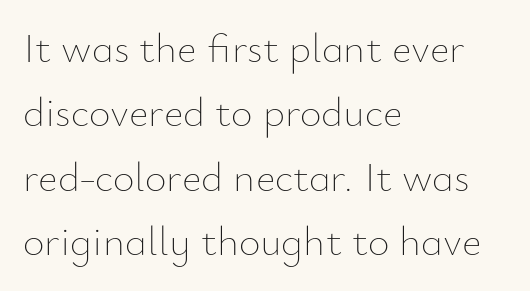
Q: Is the text bold? A: No.
Q: Is the text italic (slanted)? A: No, it is upright.
Q: Is the text underlined? A: No.
Q: How is the paragraph aligned? A: Left-aligned.
Q: Is the spacing between letters normal or unusually wide? A: Normal.
Q: Is the spacing between lines tight, normal or loose? A: Normal.
Q: Width (condensed, normal, or wide)? A: Normal.
Q: Stroke contrast? A: Low.
Q: x-height? A: Small.
Q: Monospaced? A: No.
